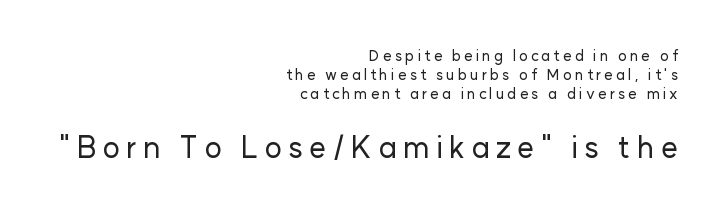
{"serif": "no", "italic": "no", "width": "normal", "stroke_contrast": "low", "x_height": "medium", "monospaced": "no", "underline": "no", "align": "right", "line_spacing": "normal", "line_spacing_ratio": 1.28, "letter_spacing": "wide", "letter_spacing_em": 0.2, "larger_block": "second", "size_ratio": 2.0, "glyph_px": 30}
